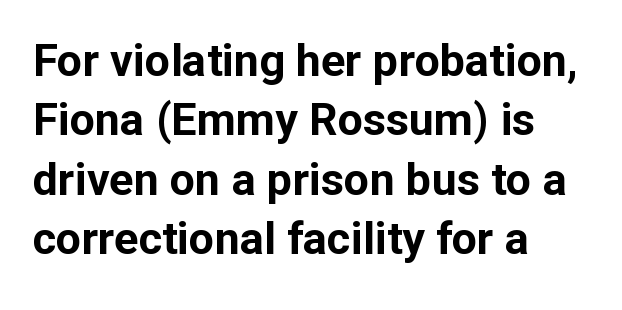
{"serif": "no", "italic": "no", "bold": "yes", "weight": "bold", "width": "normal", "stroke_contrast": "low", "x_height": "medium", "monospaced": "no", "underline": "no", "align": "left", "line_spacing": "normal", "line_spacing_ratio": 1.32, "letter_spacing": "normal", "letter_spacing_em": 0.0, "glyph_px": 45}
